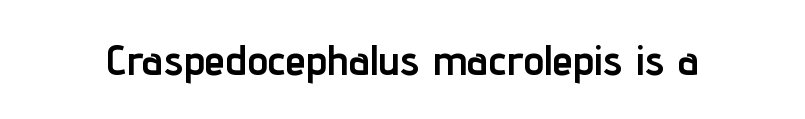
Honestly, the letter spacing is just normal — you wouldn't notice it. Nope, no serifs anywhere on these letters. Lines of text with bare space underneath. The lettering stays uniformly vertical, giving the passage a roman look. Does the weight exceed regular? Yes, all the way to bold.
